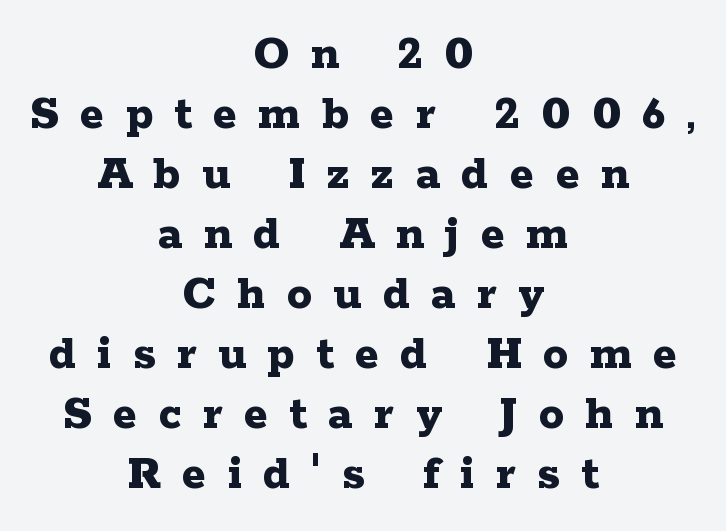
Q: Is the text bold? A: Yes.
Q: Is the text italic (slanted)? A: No, it is upright.
Q: Is the typeface a serif or a sans-serif typeface? A: Serif.
Q: Is the text underlined? A: No.
Q: How is the paragraph aligned? A: Centered.
Q: Is the spacing between letters normal or unusually wide? A: Unusually wide.
Q: Width (condensed, normal, or wide)? A: Wide.
Q: Stroke contrast? A: Low.
Q: x-height? A: Medium.
Q: Monospaced? A: No.
